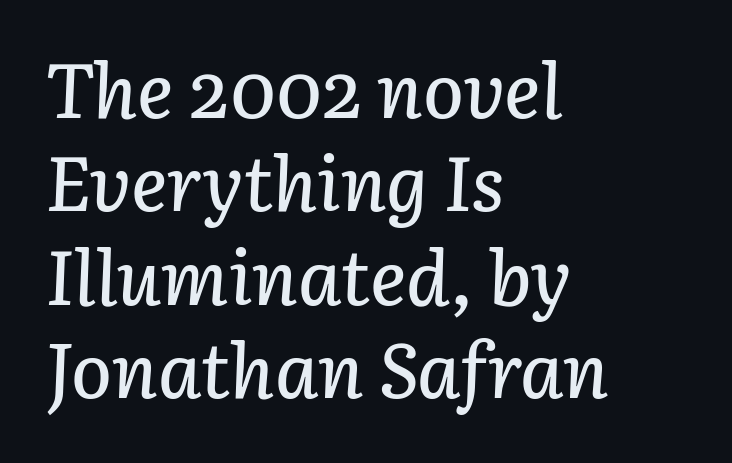
Here the glyphs are tracked normally, forming tight word shapes. Observe the lean: these are italic letterforms. A clean baseline with only descenders dipping below it. Visually the block forms a straight wall on the left and a jagged coastline on the right. The face used here is proportionally spaced, like ordinary book or web type.
